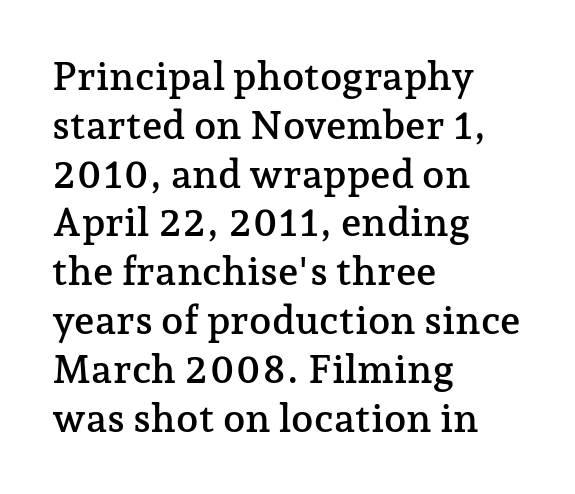
These lines are rendered in a variable-pitch font. Glance below the letters and you will spot only blank space. Regarding serifs, this sample has them. When letters stand straight like this, we call the style roman or upright. Tracking value appears to be zero — textbook default spacing.
